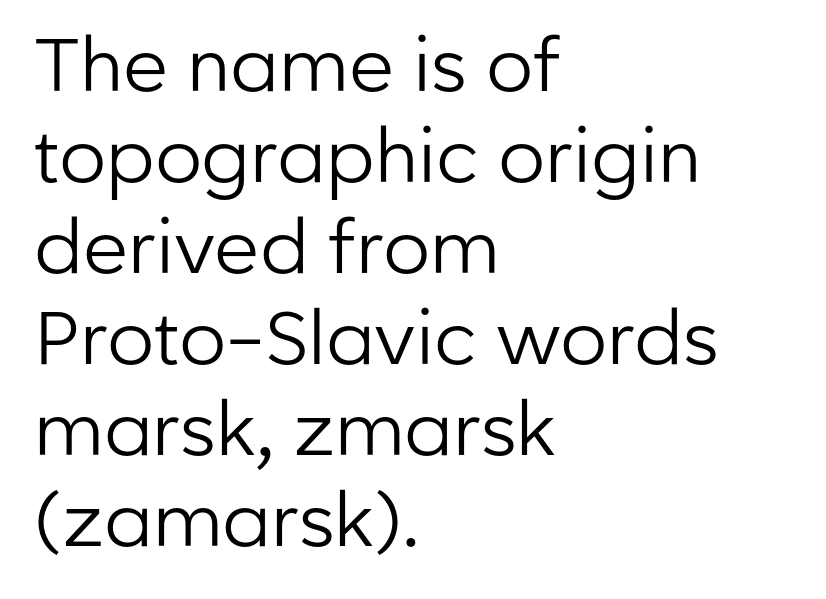
Q: Is the text bold? A: No.
Q: Is the text italic (slanted)? A: No, it is upright.
Q: Is the typeface a serif or a sans-serif typeface? A: Sans-serif.
Q: Is the text underlined? A: No.
Q: How is the paragraph aligned? A: Left-aligned.
Q: Is the spacing between letters normal or unusually wide? A: Normal.
Q: Width (condensed, normal, or wide)? A: Normal.
Q: Stroke contrast? A: Low.
Q: x-height? A: Medium.
Q: Monospaced? A: No.
